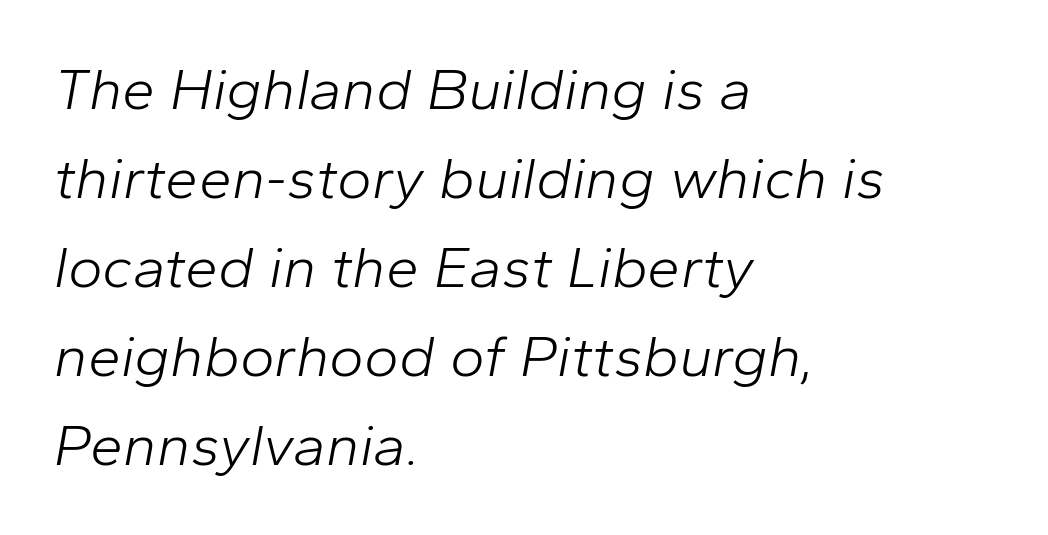
The image shows 59 px light type, italic (leaning right); set left-aligned, normal line spacing (1.51x), normal letter spacing, not underlined; low stroke contrast and a medium x-height.
